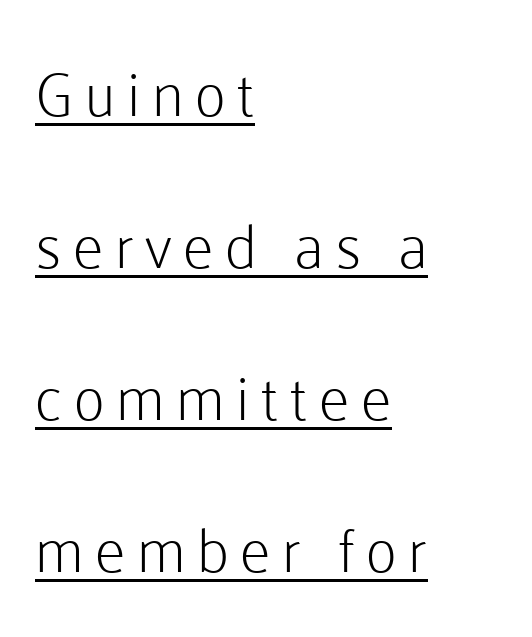
{"serif": "no", "italic": "no", "bold": "no", "weight": "light", "width": "normal", "stroke_contrast": "low", "x_height": "medium", "monospaced": "no", "underline": "yes", "align": "left", "line_spacing": "loose", "line_spacing_ratio": 2.49, "glyph_px": 61}
